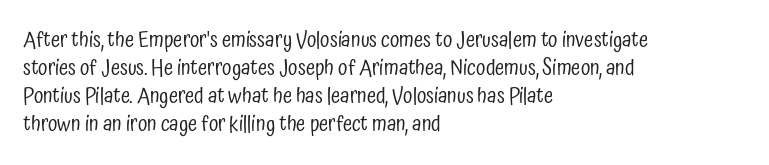
Q: Is the text bold? A: No.
Q: Is the text italic (slanted)? A: No, it is upright.
Q: Is the text underlined? A: No.
Q: How is the paragraph aligned? A: Left-aligned.
Q: Is the spacing between letters normal or unusually wide? A: Normal.
Q: Is the spacing between lines tight, normal or loose? A: Normal.
